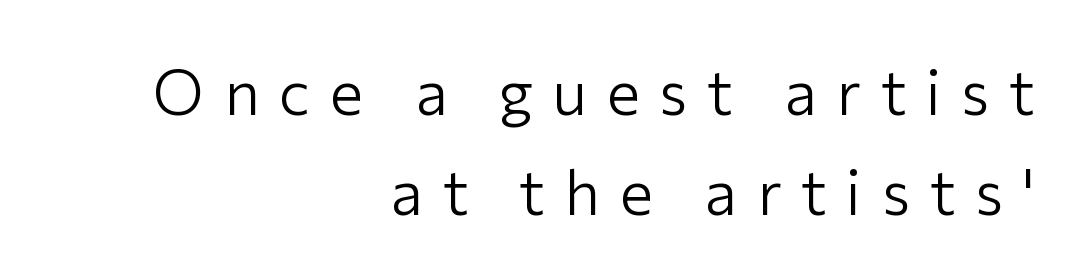
Descender tails drop into unmarked territory. Does the copy run flush right? Yes — the right margin is perfectly even. The passage shown has open, widely tracked lettering throughout. Does the lettering tilt? It doesn't — this is upright. A typesetter would call this leading conventional body-copy spacing.
